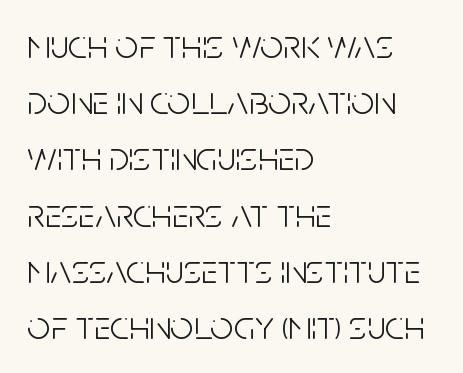
Honestly, the row spacing looks completely unremarkable. The weight tops out at a normal text grade. Descender tails drop into unmarked territory. Each letter keeps its own natural width here, so spacing adapts to shape. The line texture is even and compact thanks to regular tracking.
